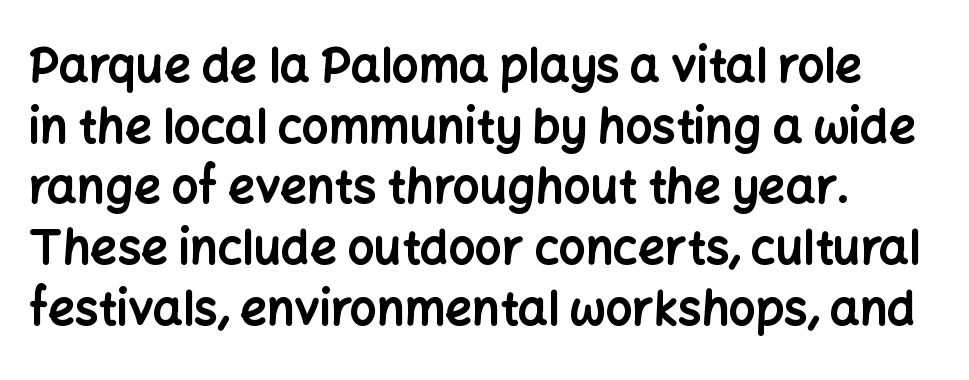
The image shows 47 px bold sans-serif type, upright; set left-aligned, normal line spacing (1.29x), normal letter spacing, not underlined; low stroke contrast and a medium x-height.
